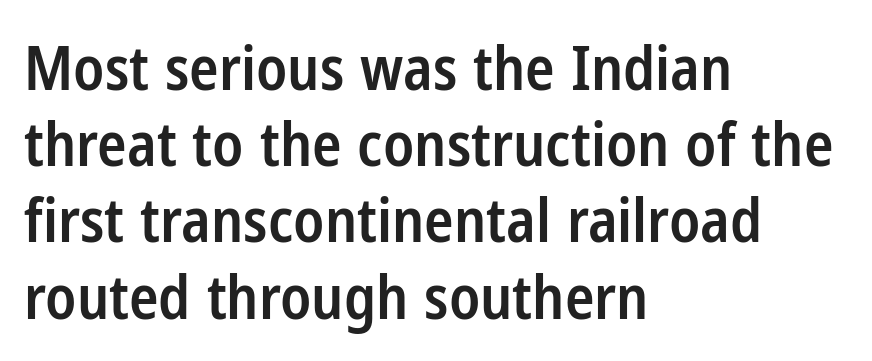
Visually the block forms a straight wall on the left and a jagged coastline on the right. Ascenders rise straight up at ninety degrees. Type style note: lacks serifs. The passage shown is semibold, sitting just below true bold.
